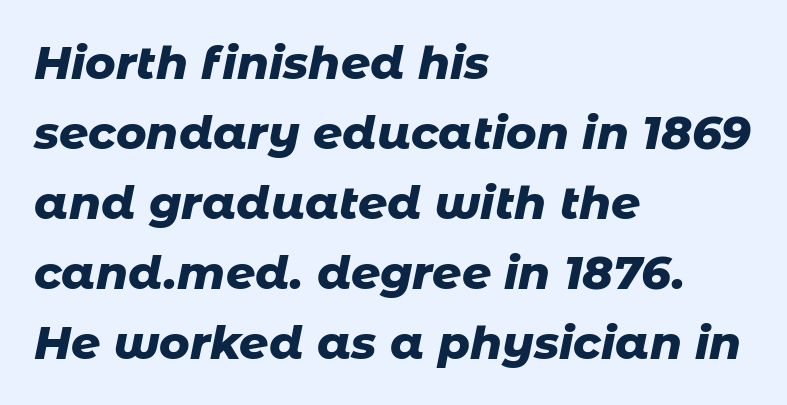
Q: Is the text bold? A: Yes.
Q: Is the text italic (slanted)? A: Yes, it leans right by about 11 degrees.
Q: Is the text underlined? A: No.
Q: How is the paragraph aligned? A: Left-aligned.
Q: Is the spacing between letters normal or unusually wide? A: Normal.
Q: Is the spacing between lines tight, normal or loose? A: Normal.
Q: Width (condensed, normal, or wide)? A: Normal.
Q: Stroke contrast? A: Low.
Q: x-height? A: Medium.
Q: Monospaced? A: No.
